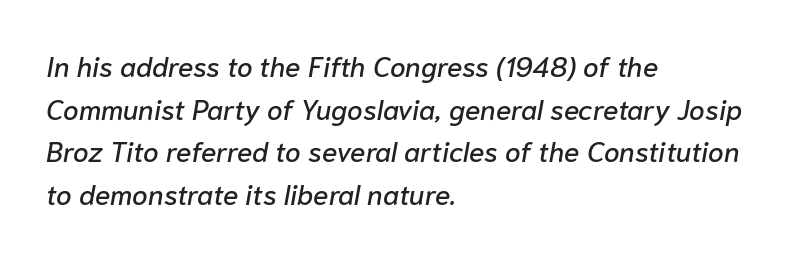
Q: Is the text italic (slanted)? A: Yes, it leans right by about 10 degrees.
Q: Is the text underlined? A: No.
Q: How is the paragraph aligned? A: Left-aligned.
Q: Is the spacing between letters normal or unusually wide? A: Normal.
Q: Is the spacing between lines tight, normal or loose? A: Normal.
Q: Width (condensed, normal, or wide)? A: Normal.
Q: Stroke contrast? A: Low.
Q: x-height? A: Medium.
Q: Monospaced? A: No.
